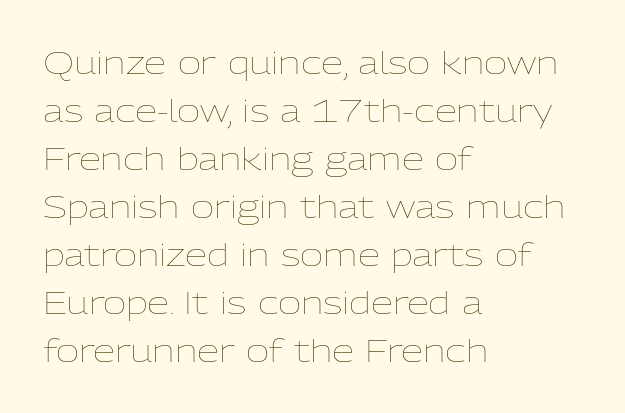
The image shows 32 px thin type, upright; set left-aligned, normal line spacing (1.5x), normal letter spacing, not underlined; low stroke contrast and a medium x-height.
